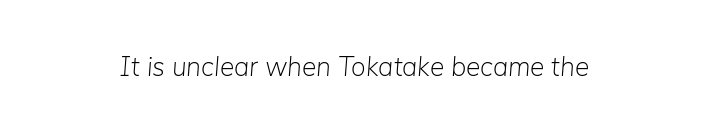
The image shows 27 px text type, italic (leaning right); set normal letter spacing, not underlined.
